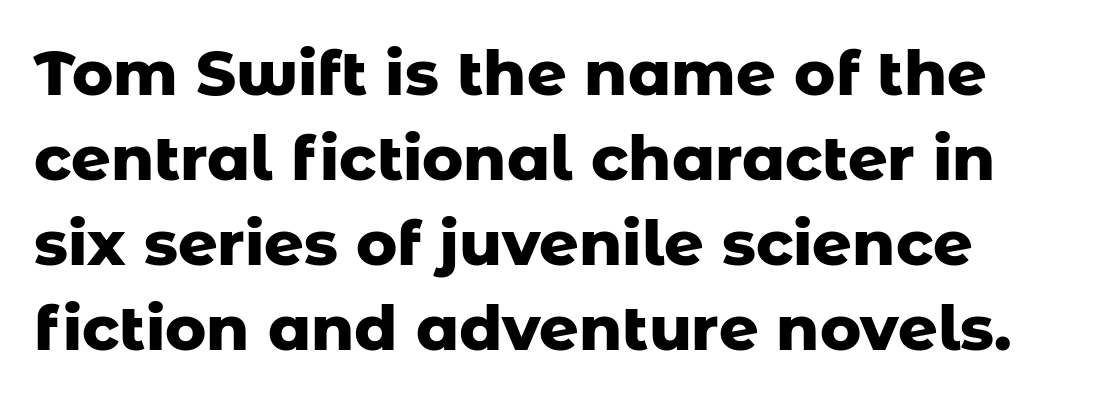
The image shows 62 px heavy sans-serif type, upright; set normal line spacing (1.37x), normal letter spacing, not underlined; low stroke contrast and a medium x-height.
